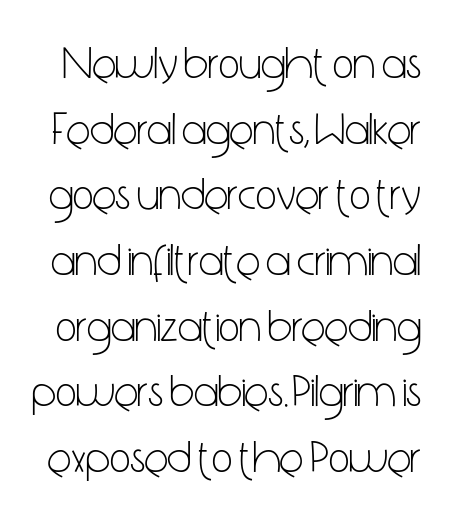
{"serif": "no", "italic": "no", "bold": "no", "weight": "light", "width": "condensed", "stroke_contrast": "low", "x_height": "medium", "monospaced": "no", "underline": "no", "line_spacing": "normal", "line_spacing_ratio": 1.46, "letter_spacing": "normal", "letter_spacing_em": 0.0, "glyph_px": 45}
